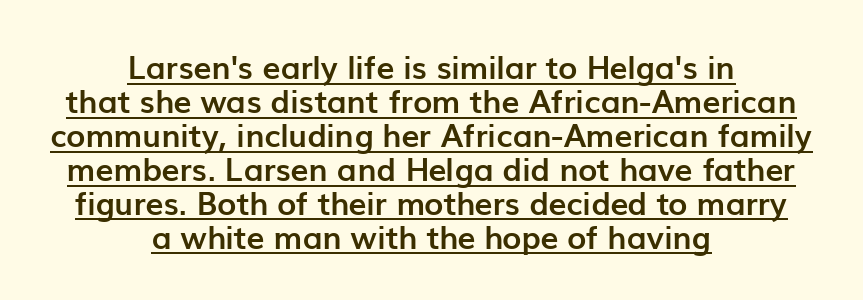
These lines are centered, leaving both edges ragged. Cramped leading. No italicization has been applied; the sample stays upright. A typesetter would call this zero additional tracking. The letters advance in unequal steps, a hallmark of proportional type. A full-strength bold gives these letters their thick strokes.
